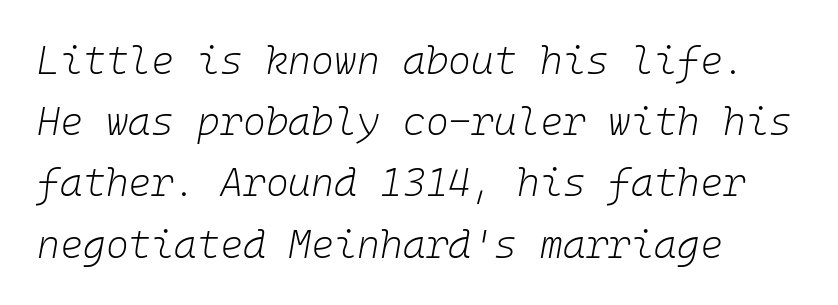
{"italic": "yes", "lean": "right", "slant_degrees": 10, "bold": "no", "weight": "light", "width": "normal", "stroke_contrast": "low", "x_height": "medium", "monospaced": "yes", "underline": "no", "align": "left", "line_spacing": "normal", "line_spacing_ratio": 1.57, "letter_spacing": "normal", "letter_spacing_em": 0.0, "glyph_px": 39}
